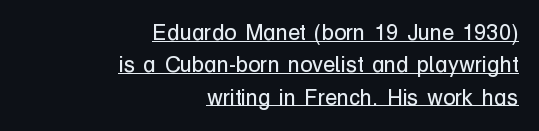
The image shows 22 px text type, upright; set right-aligned, normal line spacing (1.47x), normal letter spacing, underlined.
